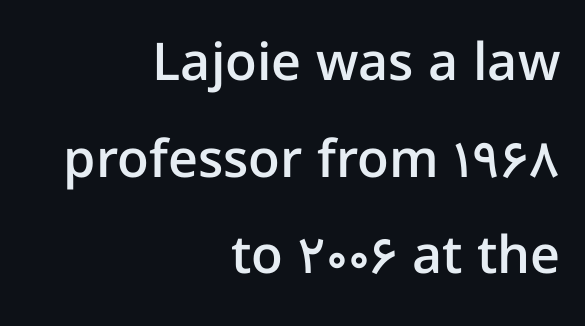
The image shows 52 px semibold sans-serif type, upright; set right-aligned, line spacing 1.86x, normal letter spacing, not underlined; low stroke contrast and a medium x-height.
